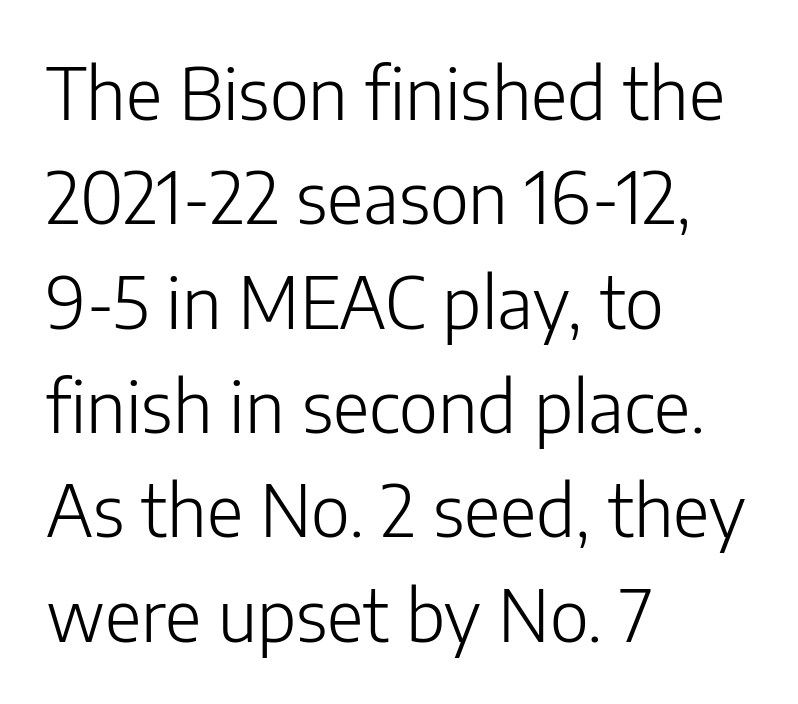
The image shows 71 px light sans-serif type, upright; set left-aligned, normal line spacing (1.47x), normal letter spacing, not underlined; low stroke contrast and a medium x-height.
